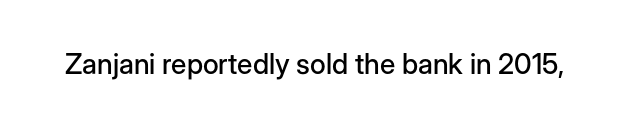
The image shows 28 px sans-serif type, upright; set normal letter spacing, not underlined; low stroke contrast and a medium x-height.
